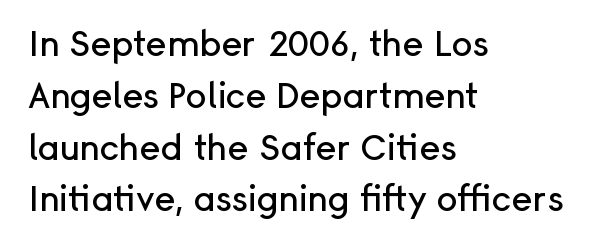
Each letter keeps its own natural width here, so spacing adapts to shape. Each word holds together tightly as a unit, with standard inter-letter gaps. Honestly, the row spacing looks completely unremarkable. Rule under the text: the space is simply empty.
